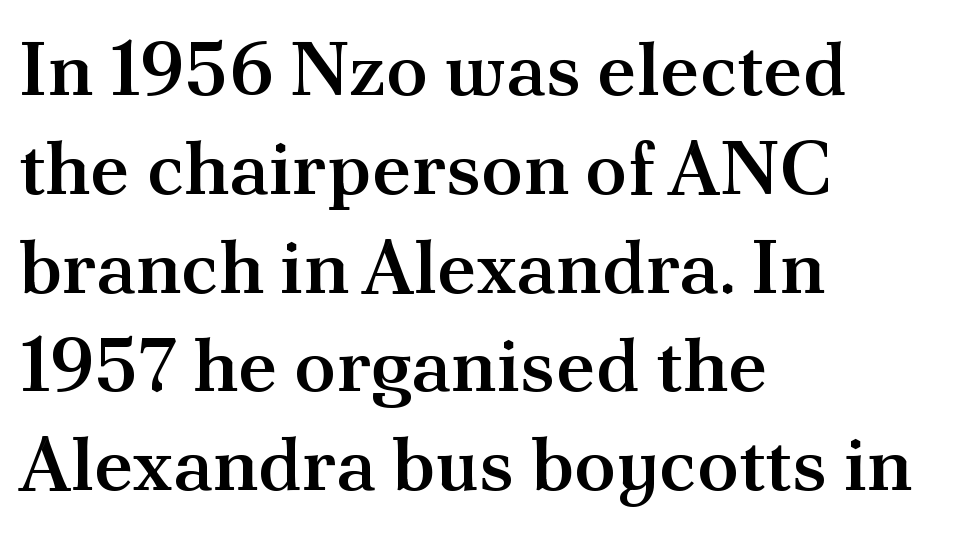
The image shows 76 px semibold serif type, upright; set left-aligned, normal line spacing (1.3x), normal letter spacing, not underlined; medium stroke contrast and a small x-height.
